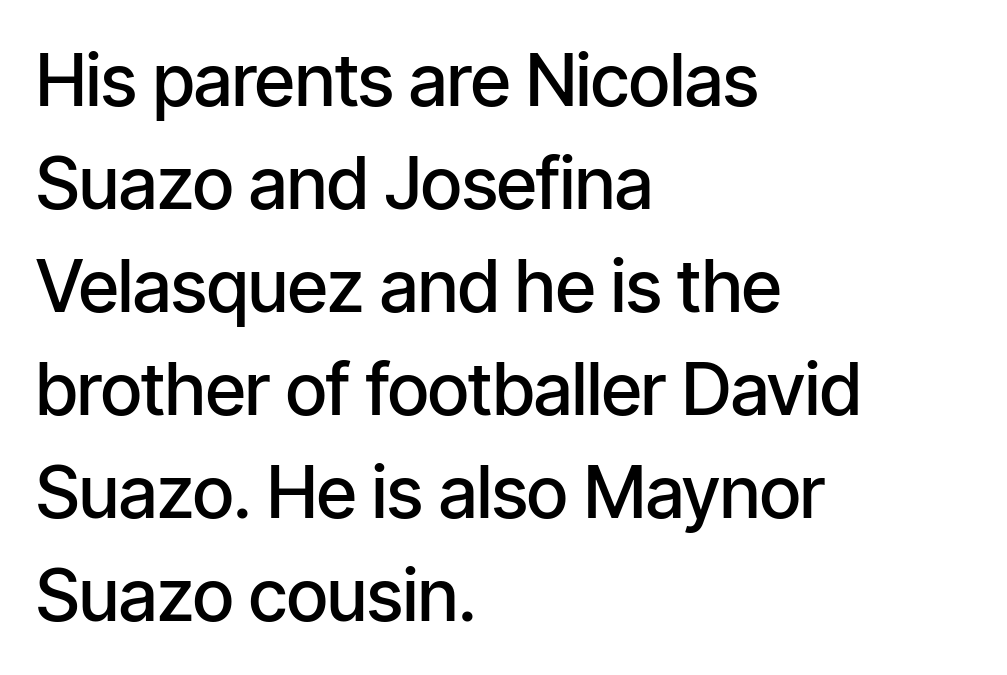
What's the leading like? Ordinary, nothing unusual. This sample uses an upright cut, with every glyph sitting square on the baseline. The gap between lines stays unmarked. Moderately thickened strokes mark this as semibold type. You could call the tracking neutral — neither tight nor loose. A student would call this left alignment; a typographer would say flush left, rag right.
